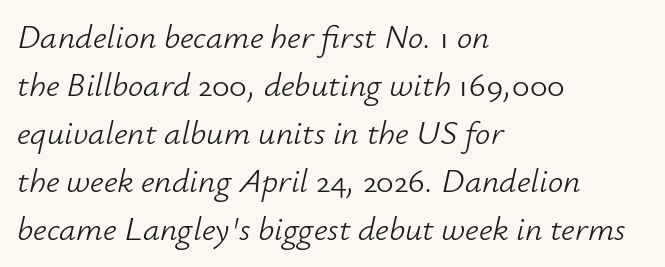
The image shows 34 px light type, italic (leaning right); set left-aligned, normal line spacing (1.41x), normal letter spacing, not underlined; low stroke contrast and a small x-height.
